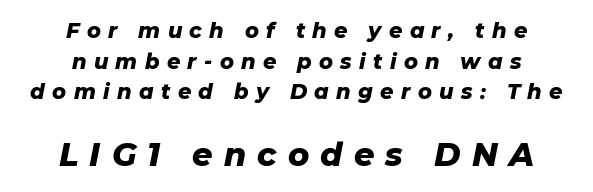
The image shows 32 px heavy type, italic (leaning right); set centered, normal line spacing (1.46x), unusually wide letter spacing (+0.35 em), not underlined; the second (bottom) block is 1.52x larger; low stroke contrast and a medium x-height.
